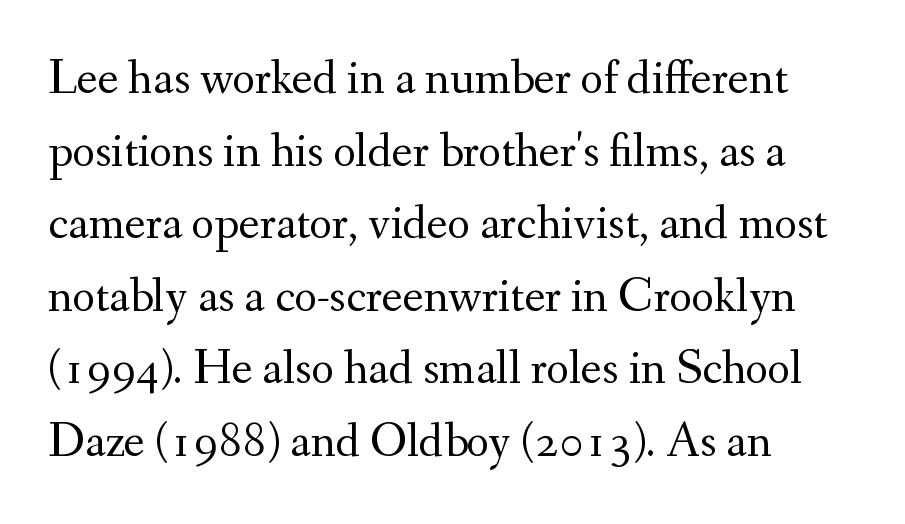
Q: Is the text bold? A: No.
Q: Is the text italic (slanted)? A: No, it is upright.
Q: Is the typeface a serif or a sans-serif typeface? A: Serif.
Q: Is the text underlined? A: No.
Q: How is the paragraph aligned? A: Left-aligned.
Q: Is the spacing between letters normal or unusually wide? A: Normal.
Q: Is the spacing between lines tight, normal or loose? A: Normal.
Q: Width (condensed, normal, or wide)? A: Normal.
Q: Stroke contrast? A: Medium.
Q: x-height? A: Small.
Q: Monospaced? A: No.
